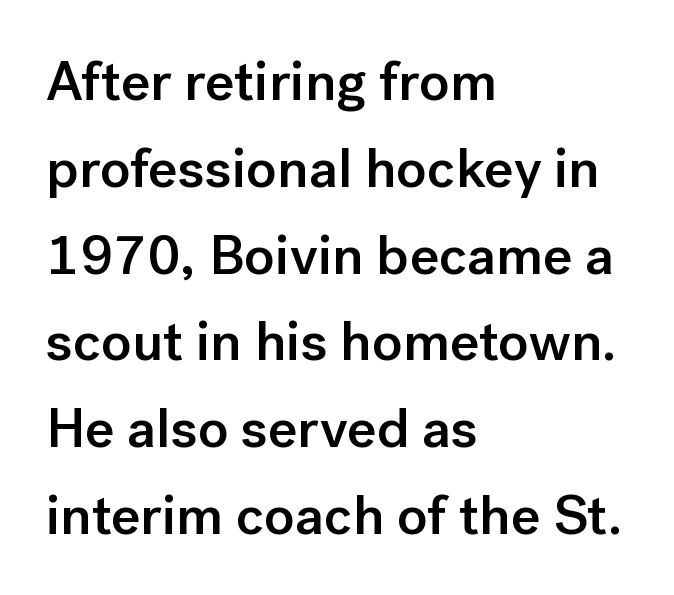
{"serif": "no", "italic": "no", "bold": "semi", "weight": "semibold", "width": "normal", "stroke_contrast": "low", "x_height": "medium", "monospaced": "no", "underline": "no", "align": "left", "line_spacing": "normal", "line_spacing_ratio": 1.55, "letter_spacing": "normal", "letter_spacing_em": 0.0, "glyph_px": 56}
